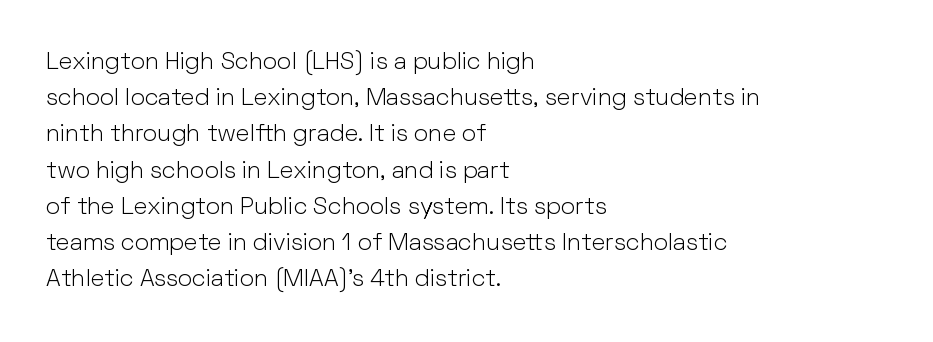
The image shows 24 px text type, upright; set left-aligned, normal line spacing (1.51x), normal letter spacing, not underlined.
